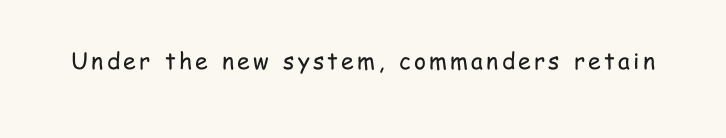
Honestly, there is no underline to notice here at all. This is roman type, the default non-slanted kind. Weight: not bold — regular or lighter.
